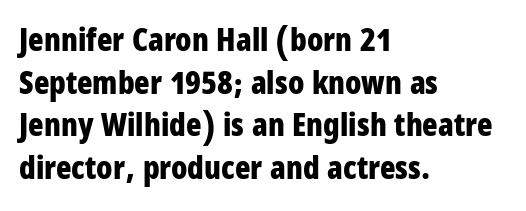
Type style note: lacks serifs. The space between consecutive lines is moderate. Rule under the text: the space is simply empty. These lines carry a lot of weight — the face is fully bold. Each word holds together tightly as a unit, with standard inter-letter gaps.
